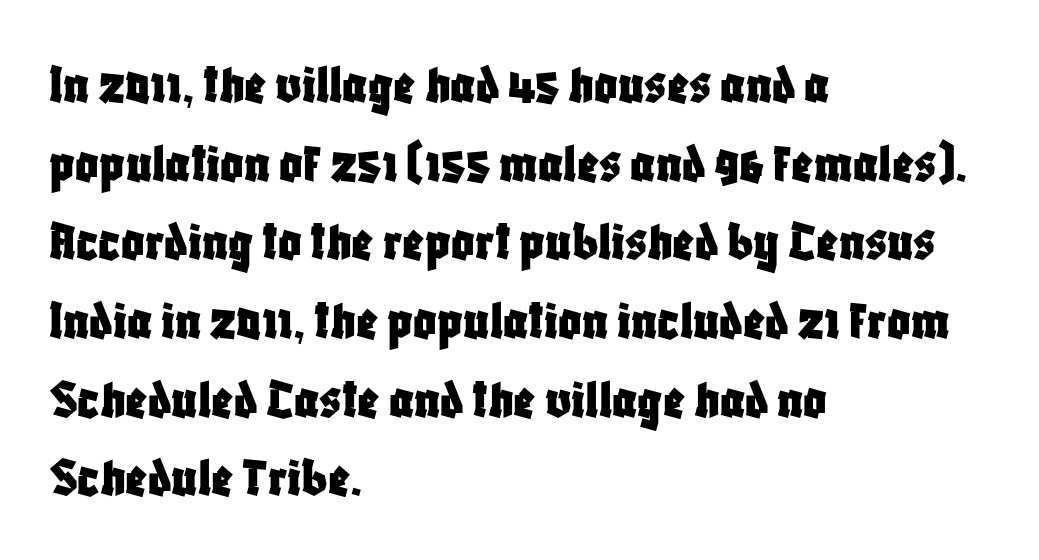
The words here are not underlined. This rendering uses left alignment, leaving the right contour irregular. The font family rendered here belongs to the sans-serif group. There is no visible air inserted between adjacent glyphs. Think of a printed novel: that variable character pitch is what you see here.
